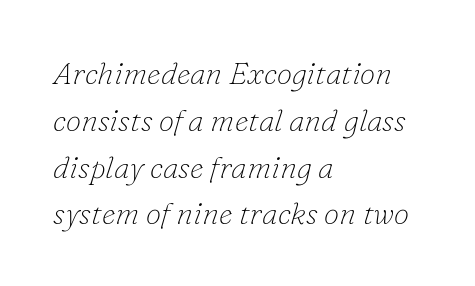
The image shows 31 px thin serif type, italic (leaning right); set left-aligned, normal line spacing (1.51x), normal letter spacing, not underlined; low stroke contrast and a small x-height.
